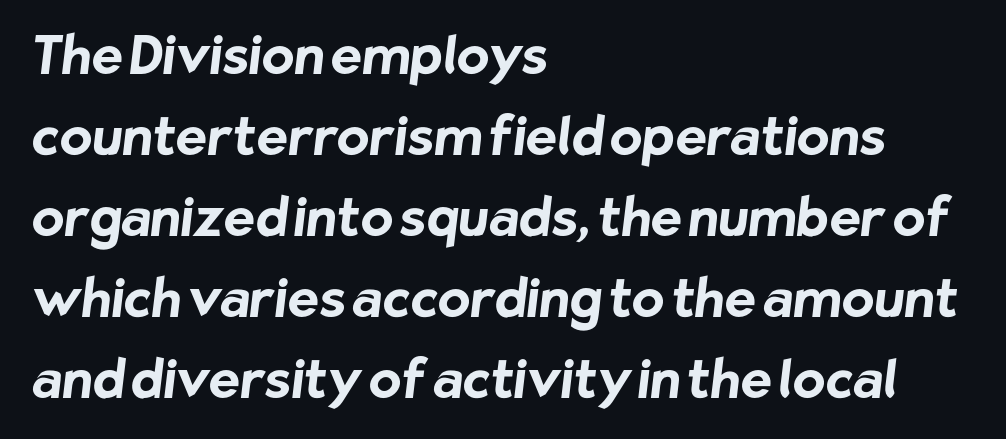
The image shows 53 px bold sans-serif type; set left-aligned, normal line spacing (1.53x), normal letter spacing, not underlined; low stroke contrast and a medium x-height.
